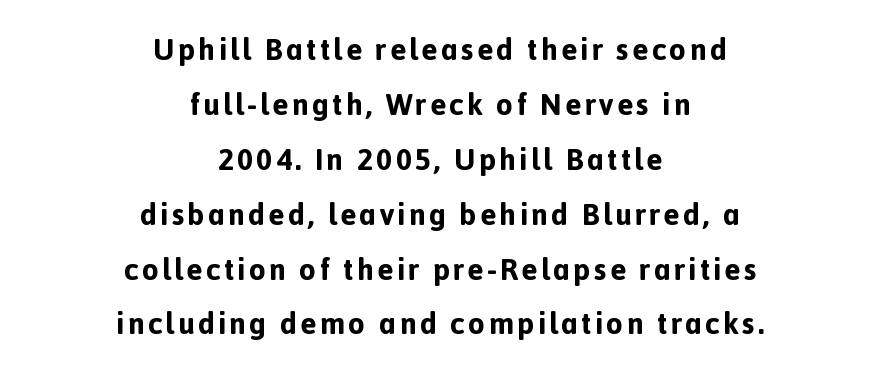
{"serif": "no", "italic": "no", "bold": "yes", "weight": "bold", "width": "normal", "x_height": "medium", "monospaced": "no", "underline": "no", "align": "center", "line_spacing_ratio": 1.83, "glyph_px": 30}
